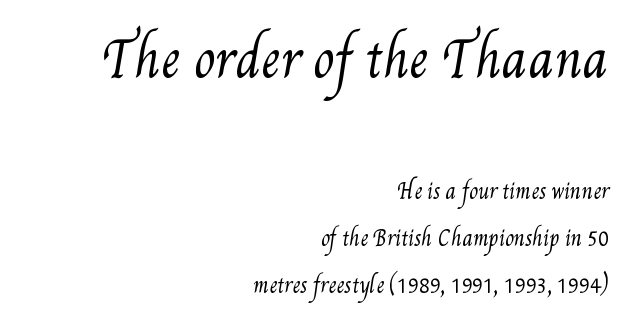
The image shows 49 px regular-weight, condensed type; set right-aligned, loose line spacing (2.33x), normal letter spacing, not underlined; the first (top) block is 2.45x larger; medium stroke contrast and a small x-height.
